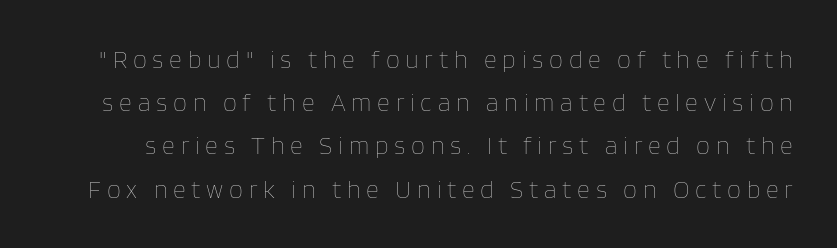
{"italic": "no", "bold": "no", "underline": "no", "line_spacing_ratio": 1.73, "letter_spacing": "wide", "letter_spacing_em": 0.23, "glyph_px": 25}
